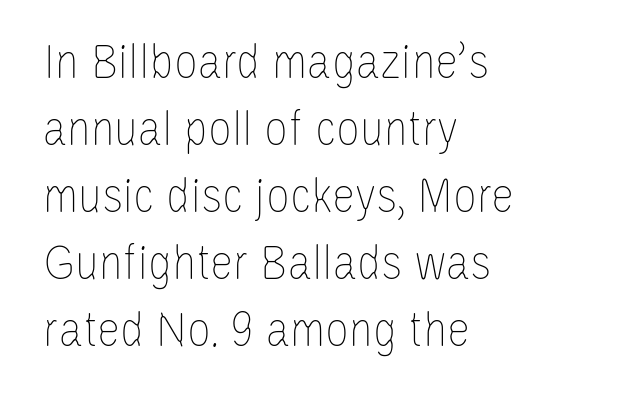
The image shows 52 px thin, condensed type, upright; set left-aligned, normal line spacing (1.29x), normal letter spacing, not underlined; low stroke contrast and a large x-height.
